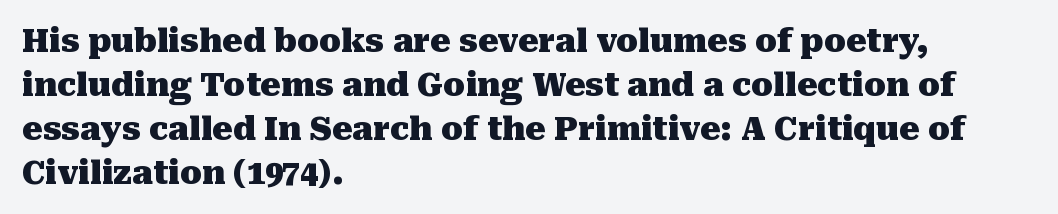
The type sits square on the baseline with zero lean. Look at the tracking — it's just the regular setting, nothing added. The lines sit at an ordinary, default distance from one another. Bold? Absolutely — the strokes are thick and heavy.
